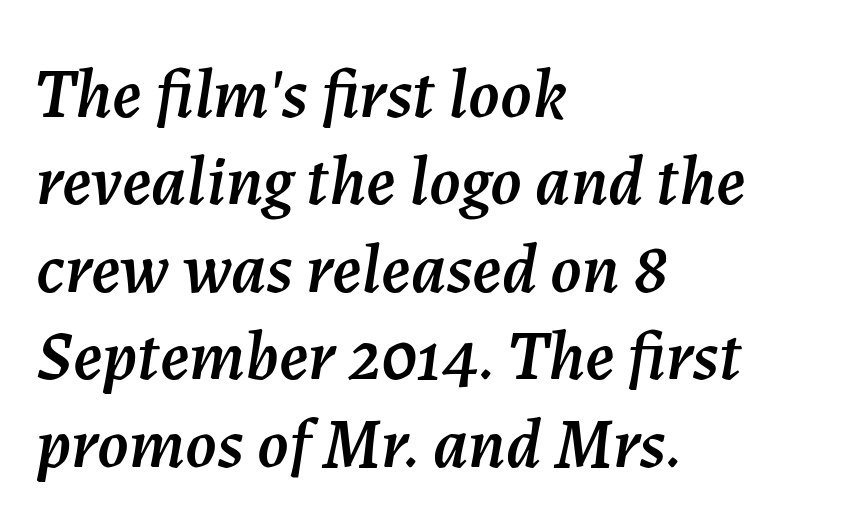
Q: Is the text italic (slanted)? A: Yes, it leans right by about 7 degrees.
Q: Is the text underlined? A: No.
Q: How is the paragraph aligned? A: Left-aligned.
Q: Is the spacing between letters normal or unusually wide? A: Normal.
Q: Is the spacing between lines tight, normal or loose? A: Normal.
Q: Width (condensed, normal, or wide)? A: Normal.
Q: Stroke contrast? A: Medium.
Q: x-height? A: Medium.
Q: Monospaced? A: No.
